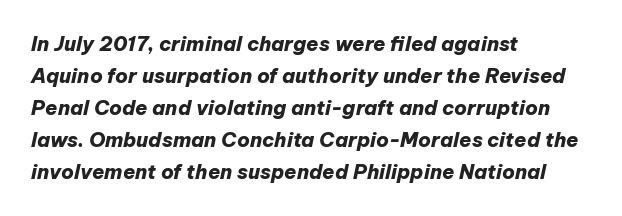
Q: Is the text bold? A: Yes.
Q: Is the text italic (slanted)? A: Yes, it leans right by about 12 degrees.
Q: Is the text underlined? A: No.
Q: How is the paragraph aligned? A: Left-aligned.
Q: Is the spacing between letters normal or unusually wide? A: Normal.
Q: Is the spacing between lines tight, normal or loose? A: Normal.
